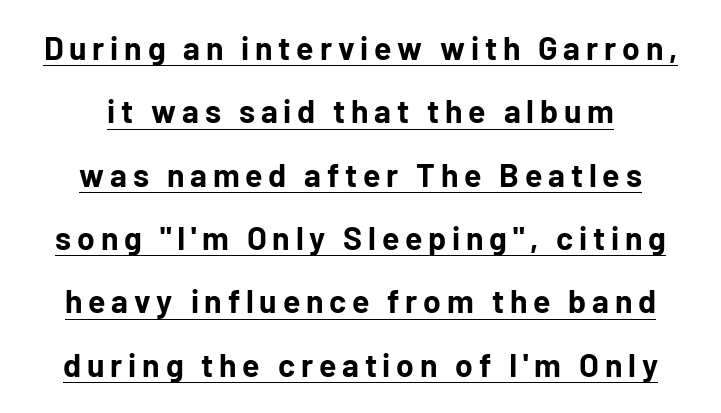
Q: Is the text bold? A: Yes.
Q: Is the text italic (slanted)? A: No, it is upright.
Q: Is the typeface a serif or a sans-serif typeface? A: Sans-serif.
Q: Is the text underlined? A: Yes.
Q: How is the paragraph aligned? A: Centered.
Q: Is the spacing between lines tight, normal or loose? A: Loose.
Q: Width (condensed, normal, or wide)? A: Normal.
Q: Stroke contrast? A: Low.
Q: x-height? A: Medium.
Q: Monospaced? A: No.
